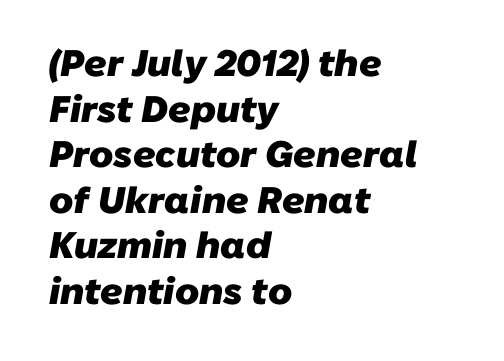
The image shows 37 px heavy sans-serif type; set left-aligned, line spacing 1.23x, normal letter spacing, not underlined; low stroke contrast and a medium x-height.
